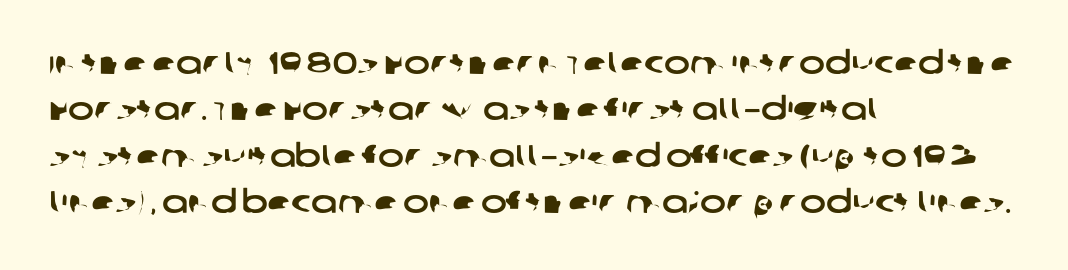
The line texture is even and compact thanks to regular tracking. Reading down the column, the eye jumps a familiar distance to each next line. Rule under the text: the space is simply empty. Do the characters align in a grid? No, the font is proportional. A typesetter would label this face a sans. Layout note: lines flush left.
